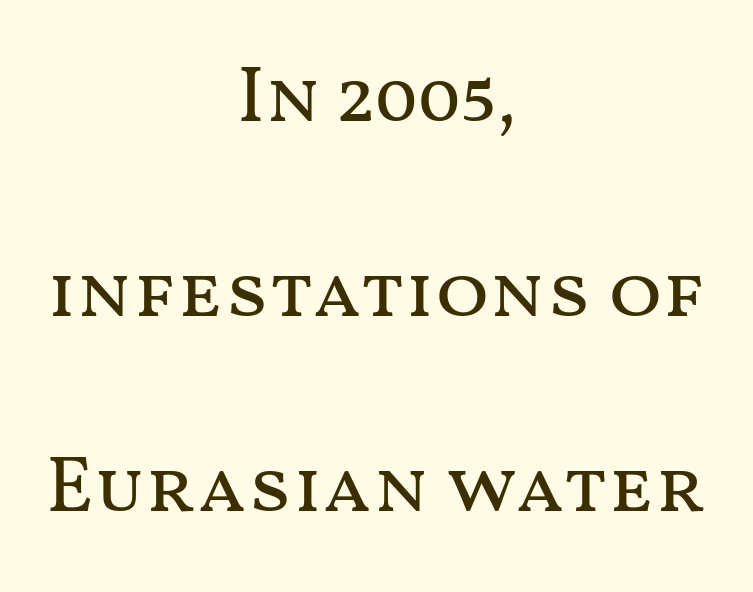
Caption: standard tracking, unaltered. Short and long lines alike share a common midpoint. The letters advance in unequal steps, a hallmark of proportional type. Baseline-to-baseline distance is far greater than the letter height. Vertical stems look standard width or narrower in stroke.
